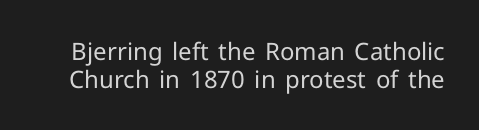
Q: Is the text bold? A: No.
Q: Is the text italic (slanted)? A: No, it is upright.
Q: Is the text underlined? A: No.
Q: Is the spacing between letters normal or unusually wide? A: Normal.
